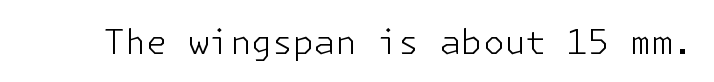
Each row of text sits above clean, open space. The typesetting does not lean heavy: it is not bold. Serifs: no, the terminals of the letterforms are clean. Is there any slant? The stems are plumb. The tracking reads as untouched default to a designer's eye.
